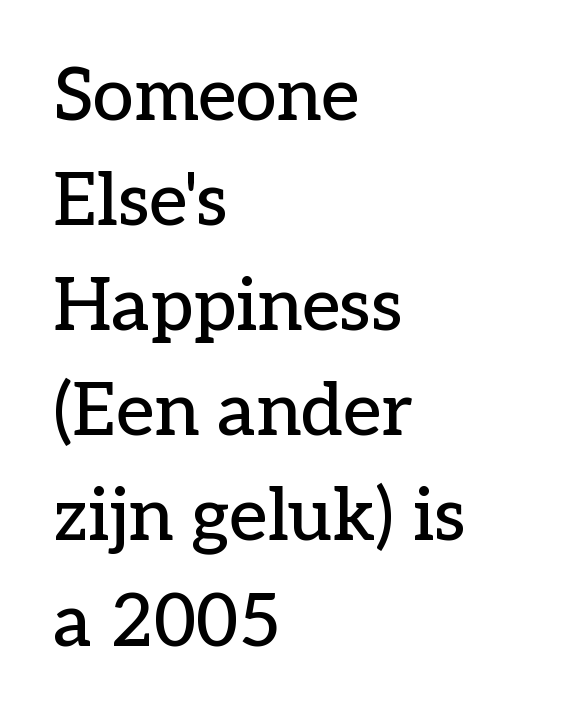
Every row of glyphs begins at an identical x-position on the left. Whoever set this chose a conventional vertical rhythm. The passage shown is not underscored anywhere. A typesetter would call this proportional, since set widths differ per character.
